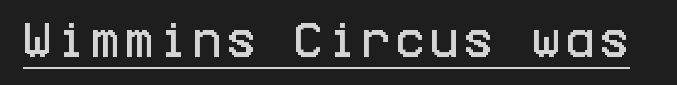
Q: Is the text italic (slanted)? A: No, it is upright.
Q: Is the typeface a serif or a sans-serif typeface? A: Sans-serif.
Q: Is the text underlined? A: Yes.
Q: Width (condensed, normal, or wide)? A: Condensed.
Q: Stroke contrast? A: Low.
Q: x-height? A: Large.
